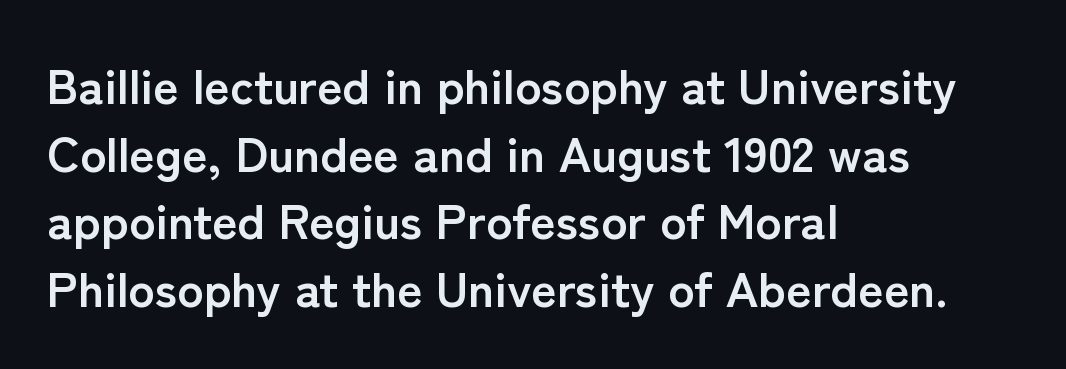
Evenly set lines give the paragraph a standard silhouette. Caption: bold face, heavy strokes. Honestly, there is no underline to notice here at all. Think of a printed novel: that variable character pitch is what you see here.
